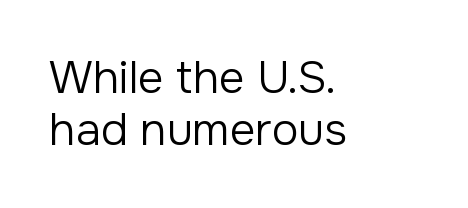
Font category for this specimen: sans-serif. Each word holds together tightly as a unit, with standard inter-letter gaps. Horizontally, the lines are justified to the leading edge only. What's the leading like? Squeezed, with rows nearly overlapping.
